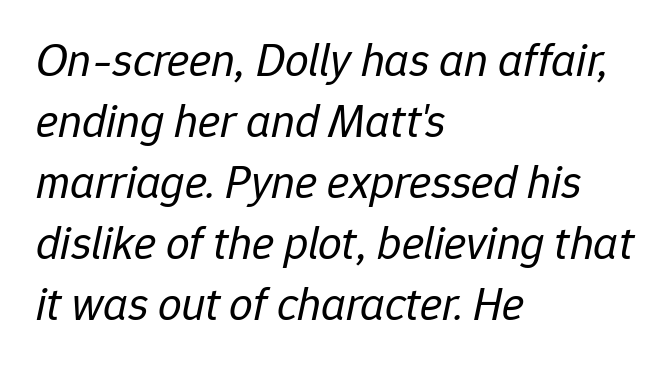
Casual observation: everything's shoved over to the left. Characters are canted at an angle relative to the baseline's perpendicular. Think of a printed novel: that variable character pitch is what you see here. Is the type heavy? It reads as light-to-regular instead. The line-height multiplier appears to be the usual default. Does extra space separate the letters? No, they use regular spacing.
